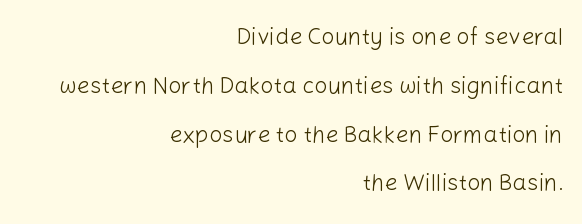
Characters remain perfectly vertical along every line. These lines stack with their right ends in a neat column. Check the space under the baseline: it is left empty. Regarding leading, the lines here are spaced well apart.
